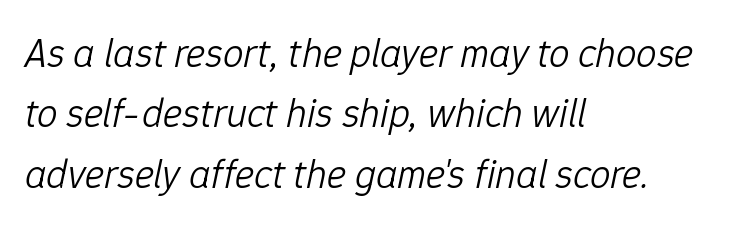
No heavy texture on the line: the type isn't bold. You could call the tracking neutral — neither tight nor loose. The glyphs look as if they've been sheared to an angle. The rag falls on the right side of this text block.
